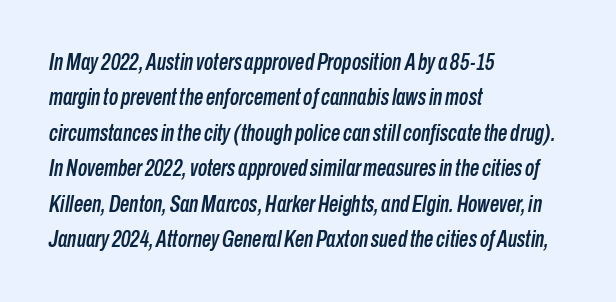
The image shows 23 px text type, italic (leaning right); set left-aligned, normal line spacing (1.54x), normal letter spacing, not underlined.
